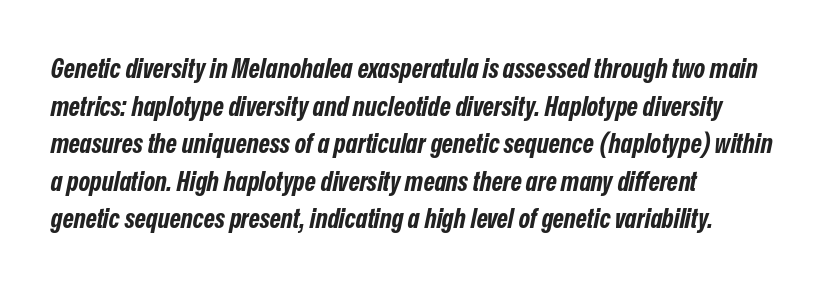
The image shows 27 px bold type, italic (leaning right); set left-aligned, normal line spacing (1.39x), normal letter spacing, not underlined.
